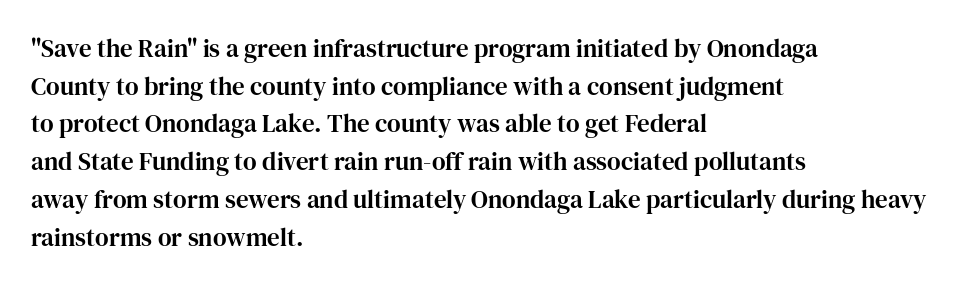
{"italic": "no", "underline": "no", "align": "left", "line_spacing": "normal", "line_spacing_ratio": 1.51, "letter_spacing": "normal", "letter_spacing_em": 0.0, "glyph_px": 25}
